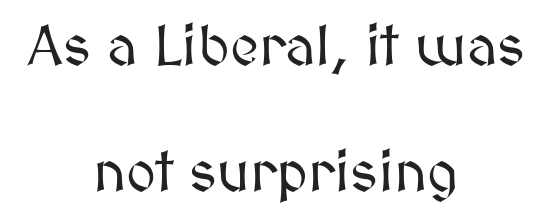
The line texture is even and compact thanks to regular tracking. Unmarked baselines from the first word to the last. The specimen reads as upright at a glance. Leading is clearly above the norm, producing a sparse column. The lines are quadded center.
